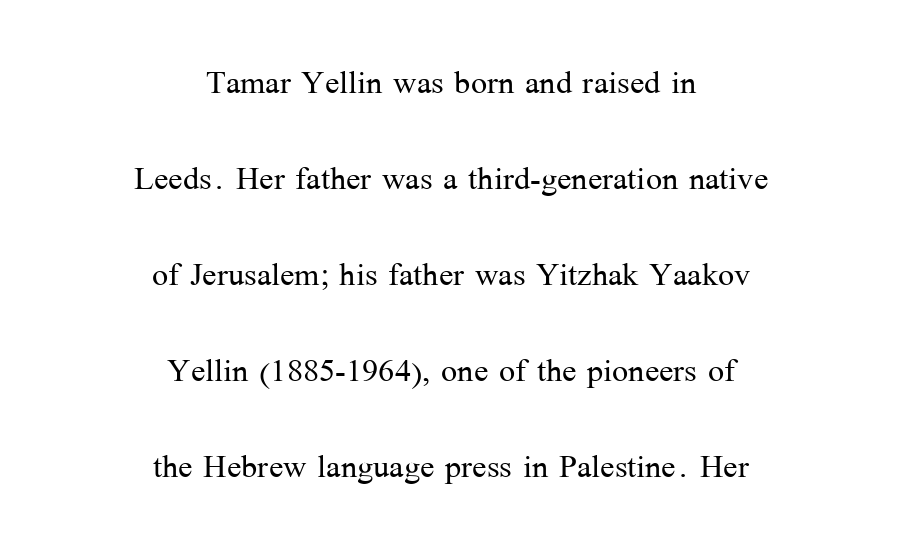
The image shows 43 px light serif type, upright; set centered, loose line spacing (2.23x), normal letter spacing, not underlined; medium stroke contrast and a medium x-height.
